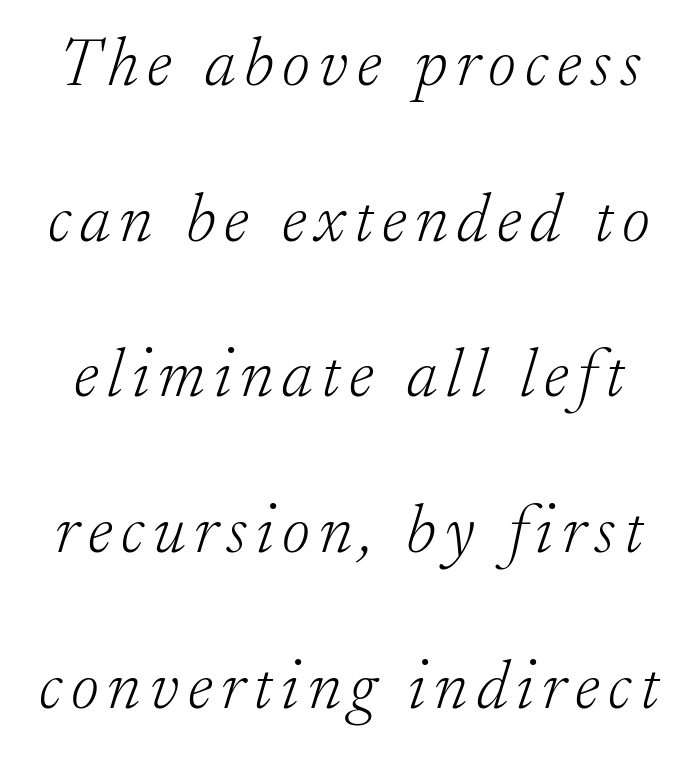
The image shows 68 px light serif type, italic (leaning right); set loose line spacing (2.29x), not underlined; low stroke contrast and a small x-height.
